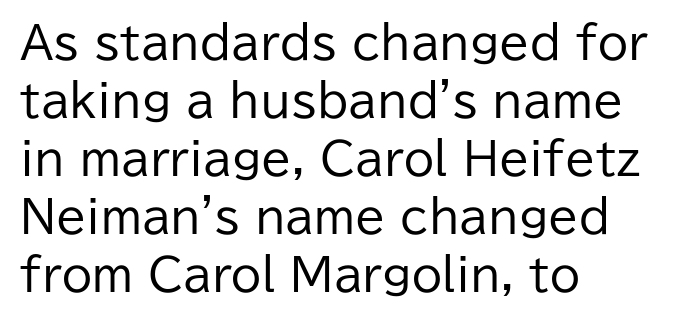
The image shows 44 px regular-weight sans-serif type, upright; set left-aligned, normal line spacing (1.32x), normal letter spacing, not underlined; low stroke contrast and a medium x-height.
